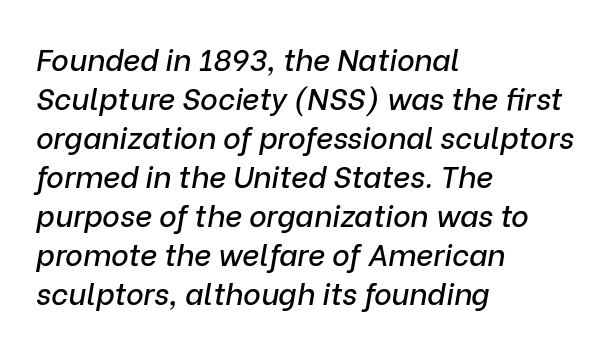
Q: Is the text italic (slanted)? A: Yes, it leans right by about 9 degrees.
Q: Is the text underlined? A: No.
Q: How is the paragraph aligned? A: Left-aligned.
Q: Is the spacing between letters normal or unusually wide? A: Normal.
Q: Is the spacing between lines tight, normal or loose? A: Normal.
Q: Width (condensed, normal, or wide)? A: Normal.
Q: Stroke contrast? A: Low.
Q: x-height? A: Medium.
Q: Monospaced? A: No.
